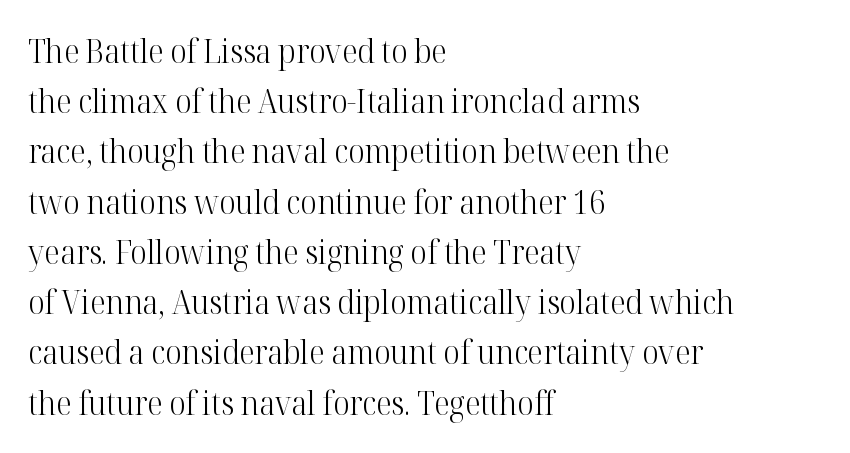
The image shows 32 px light serif type, upright; set left-aligned, normal line spacing (1.57x), normal letter spacing, not underlined; high stroke contrast and a medium x-height.
